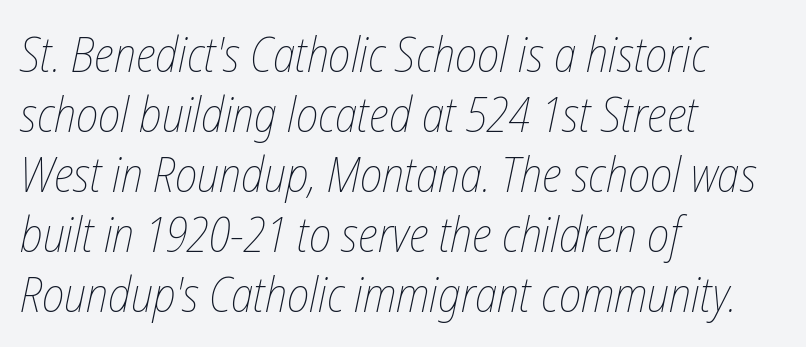
Q: Is the text bold? A: No.
Q: Is the text italic (slanted)? A: Yes, it leans right by about 12 degrees.
Q: Is the text underlined? A: No.
Q: How is the paragraph aligned? A: Left-aligned.
Q: Is the spacing between letters normal or unusually wide? A: Normal.
Q: Is the spacing between lines tight, normal or loose? A: Normal.
Q: Width (condensed, normal, or wide)? A: Condensed.
Q: Stroke contrast? A: Low.
Q: x-height? A: Medium.
Q: Monospaced? A: No.
